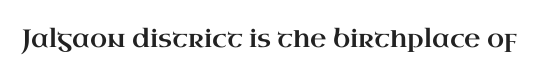
If you drew a line through each stem, it would be perfectly vertical. Characters follow at the spacing the type designer built in. The words here are not underlined.
